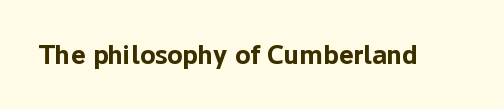
Q: Is the text bold? A: Yes.
Q: Is the text italic (slanted)? A: No, it is upright.
Q: Is the typeface a serif or a sans-serif typeface? A: Sans-serif.
Q: Is the text underlined? A: No.
Q: Is the spacing between letters normal or unusually wide? A: Normal.
Q: Width (condensed, normal, or wide)? A: Normal.
Q: Stroke contrast? A: Low.
Q: x-height? A: Medium.
Q: Monospaced? A: No.
